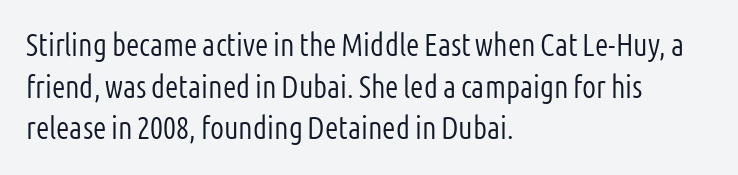
Q: Is the text bold? A: No.
Q: Is the text italic (slanted)? A: No, it is upright.
Q: Is the typeface a serif or a sans-serif typeface? A: Sans-serif.
Q: Is the text underlined? A: No.
Q: How is the paragraph aligned? A: Left-aligned.
Q: Is the spacing between letters normal or unusually wide? A: Normal.
Q: Is the spacing between lines tight, normal or loose? A: Normal.
Q: Width (condensed, normal, or wide)? A: Condensed.
Q: Stroke contrast? A: Low.
Q: x-height? A: Medium.
Q: Monospaced? A: No.
